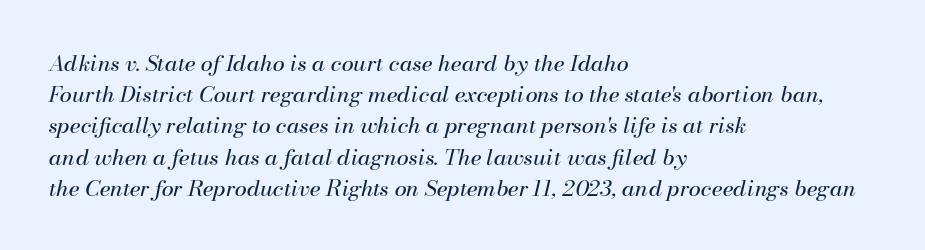
Q: Is the text bold? A: No.
Q: Is the text italic (slanted)? A: Yes, it leans right by about 13 degrees.
Q: Is the text underlined? A: No.
Q: How is the paragraph aligned? A: Left-aligned.
Q: Is the spacing between letters normal or unusually wide? A: Normal.
Q: Is the spacing between lines tight, normal or loose? A: Normal.
